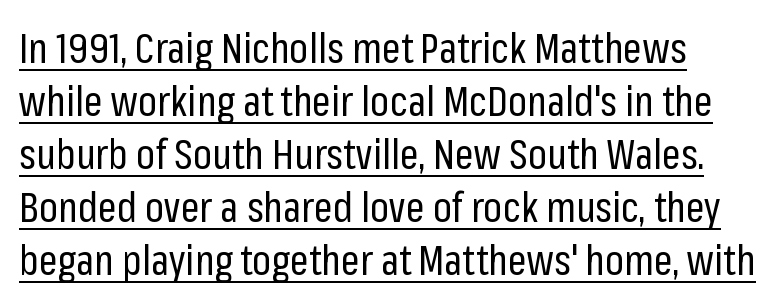
The image shows 41 px regular-weight, condensed sans-serif type, upright; set left-aligned, normal line spacing (1.29x), normal letter spacing, underlined; low stroke contrast and a medium x-height.
